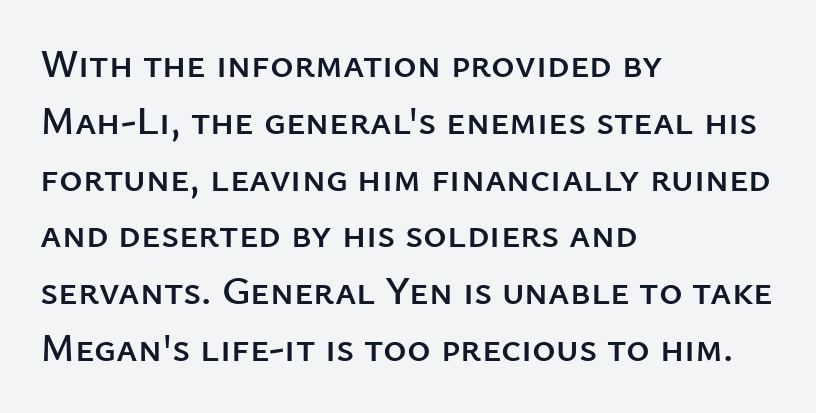
{"serif": "no", "italic": "no", "width": "normal", "stroke_contrast": "low", "x_height": "medium", "monospaced": "no", "underline": "no", "align": "left", "line_spacing": "normal", "line_spacing_ratio": 1.42, "letter_spacing": "normal", "letter_spacing_em": 0.0, "glyph_px": 40}
